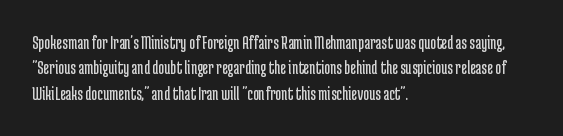
The image shows 20 px text type, upright; set left-aligned, normal line spacing (1.27x), normal letter spacing, not underlined.
